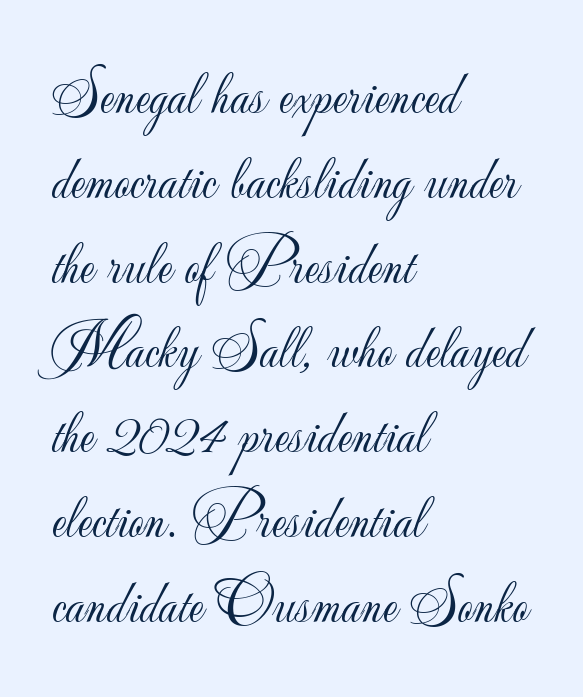
{"serif": "no", "bold": "no", "weight": "light", "width": "normal", "stroke_contrast": "low", "x_height": "small", "monospaced": "no", "underline": "no", "align": "left", "line_spacing": "normal", "line_spacing_ratio": 1.39, "letter_spacing": "normal", "letter_spacing_em": 0.0, "glyph_px": 61}
